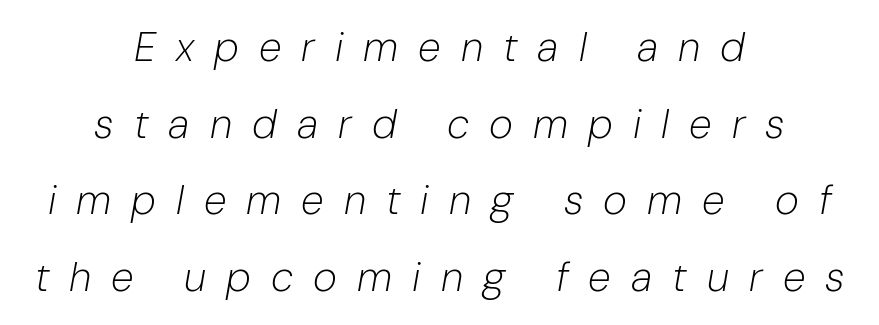
{"italic": "yes", "lean": "right", "slant_degrees": 10, "bold": "no", "weight": "light", "width": "normal", "stroke_contrast": "low", "x_height": "medium", "monospaced": "no", "underline": "no", "align": "center", "line_spacing_ratio": 1.87, "letter_spacing": "wide", "letter_spacing_em": 0.49, "glyph_px": 41}
